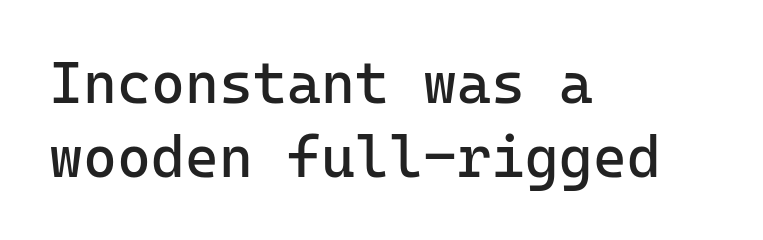
{"serif": "no", "italic": "no", "bold": "no", "weight": "regular", "width": "normal", "stroke_contrast": "low", "x_height": "medium", "monospaced": "yes", "underline": "no", "align": "left", "line_spacing": "normal", "line_spacing_ratio": 1.27, "letter_spacing": "normal", "letter_spacing_em": 0.0, "glyph_px": 58}
